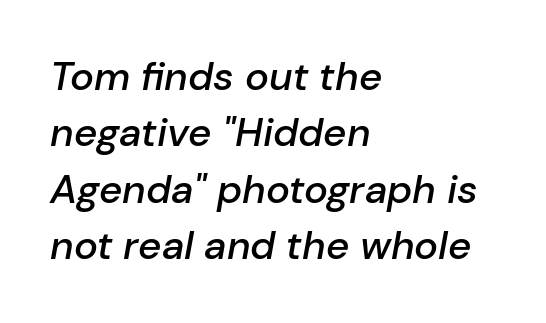
Q: Is the text bold? A: Semi-bold.
Q: Is the text italic (slanted)? A: Yes, it leans right by about 10 degrees.
Q: Is the text underlined? A: No.
Q: How is the paragraph aligned? A: Left-aligned.
Q: Is the spacing between letters normal or unusually wide? A: Normal.
Q: Is the spacing between lines tight, normal or loose? A: Normal.
Q: Width (condensed, normal, or wide)? A: Normal.
Q: Stroke contrast? A: Low.
Q: x-height? A: Medium.
Q: Monospaced? A: No.
